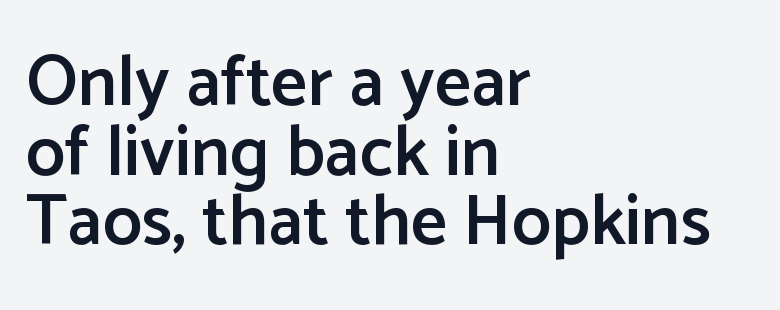
This rendering features lettering with no underline. Very little white space separates one row of letters from the next. Notice how the passage keeps a crisp vertical edge on the left only. Regarding serifs, this sample does without them.
